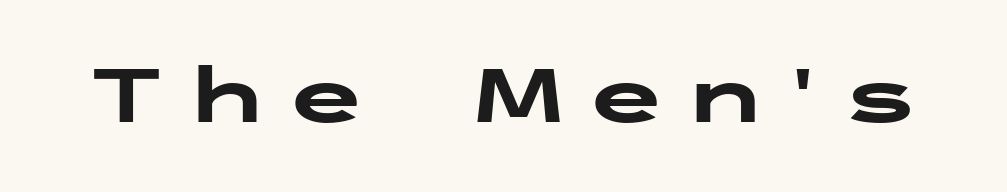
Compared with typical body copy, the letter spacing here is much looser. Stroke thickness is high; the sample reads as a true bold. Ordinary non-slanted type is in use. Only glyphs here, with clear space below each row. Examine the stroke ends and you'll find no serifs.
